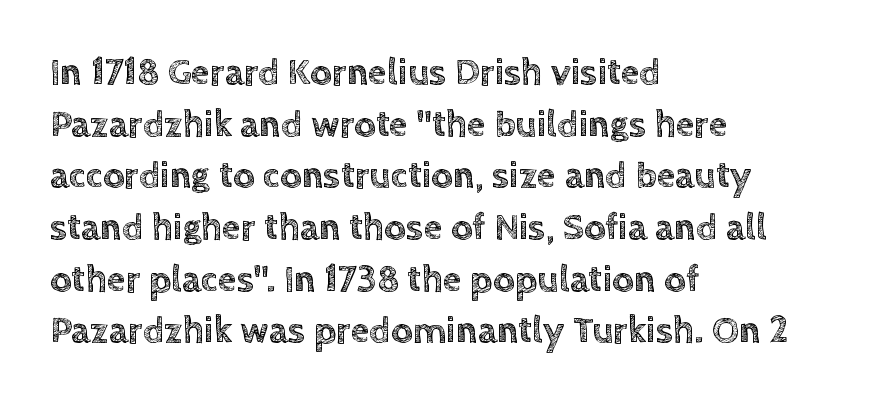
These lines stack with their left ends in a neat column. No word sits above an underline. Evenly set lines give the paragraph a standard silhouette. Character widths vary here, with narrow letters taking less room than wide ones. This is roman type, the default non-slanted kind.
